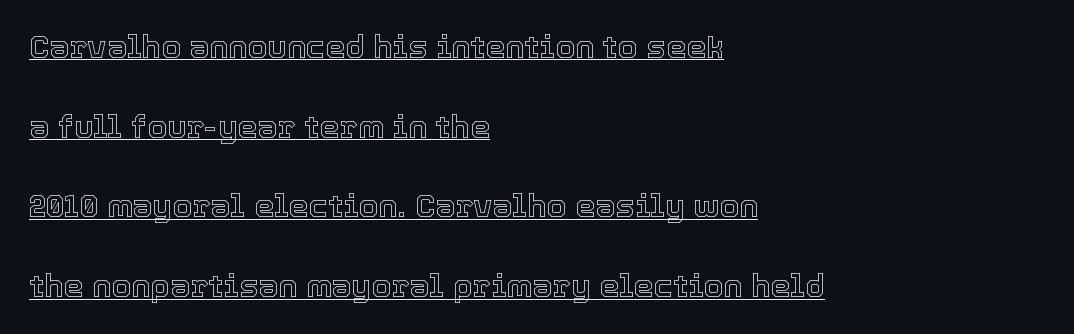
The lettering holds an erect, upright posture throughout. Caption: multi-line text, flush left, ragged right. What decoration does the sample have? An underline. Each new line begins a long way beneath the previous one. These lines are rendered in a variable-pitch font.
